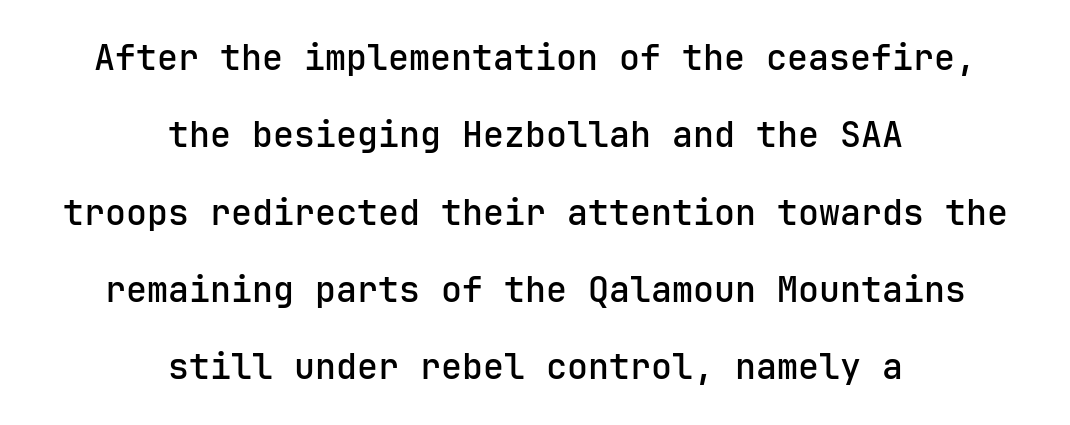
{"serif": "no", "italic": "no", "bold": "semi", "weight": "semibold", "width": "normal", "stroke_contrast": "low", "x_height": "medium", "underline": "no", "align": "center", "line_spacing": "loose", "line_spacing_ratio": 2.21, "letter_spacing": "normal", "letter_spacing_em": 0.0, "glyph_px": 35}
